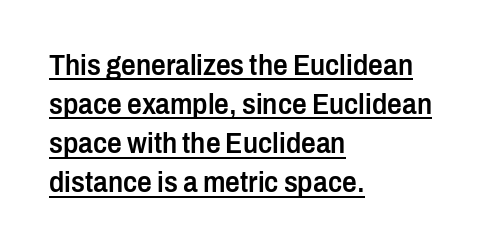
This rendering employs a face without finishing strokes, i.e., a sans-serif. Style check: upright. The font is running at a semibold setting, under full bold. Normally led — the rows are evenly, conventionally spaced. The line texture is even and compact thanks to regular tracking. The typesetter has applied underlining to the passage shown.
